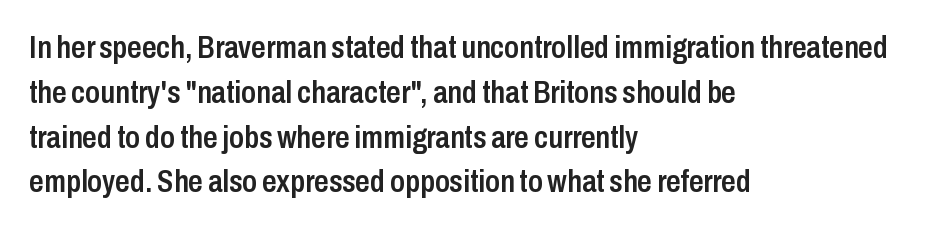
A classic flush-left, rag-right setting is used for this passage. These lines keep a tight, regular rhythm from letter to letter. Check the space under the baseline: it is left empty. Check where the strokes stop: nothing finishes them off — pure sans. Stroke thickness is moderately raised; the sample reads as semibold. Summary of vertical rhythm: regular, with standard interline spacing.
